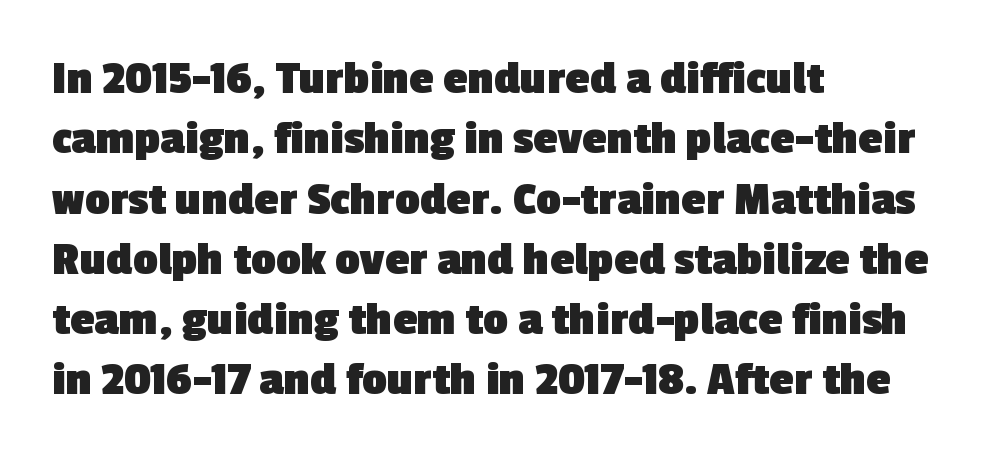
The image shows 49 px heavy sans-serif type; set left-aligned, line spacing 1.23x, normal letter spacing, not underlined; a medium x-height.
